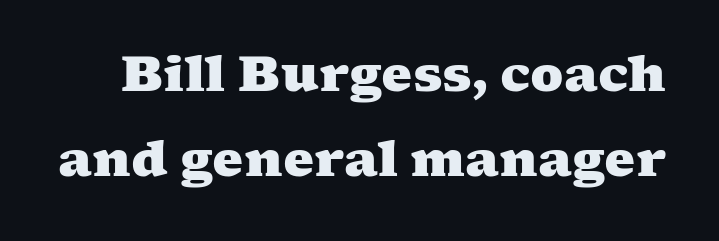
Q: Is the text bold? A: Yes.
Q: Is the typeface a serif or a sans-serif typeface? A: Serif.
Q: Is the text underlined? A: No.
Q: Is the spacing between letters normal or unusually wide? A: Normal.
Q: Width (condensed, normal, or wide)? A: Wide.
Q: Stroke contrast? A: Medium.
Q: x-height? A: Medium.
Q: Monospaced? A: No.
